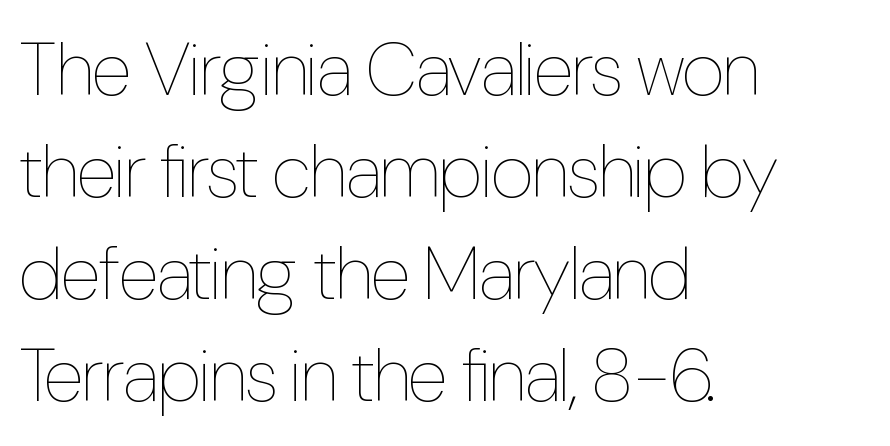
The image shows 75 px thin, condensed type, upright; set left-aligned, normal line spacing (1.36x), normal letter spacing, not underlined; low stroke contrast and a medium x-height.
